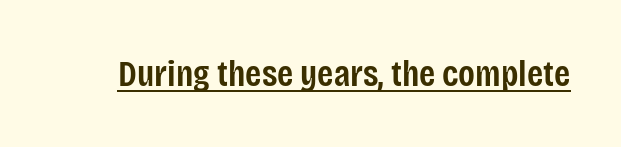
The image shows 37 px semibold, condensed sans-serif type, upright; set normal letter spacing, underlined; low stroke contrast and a large x-height.
